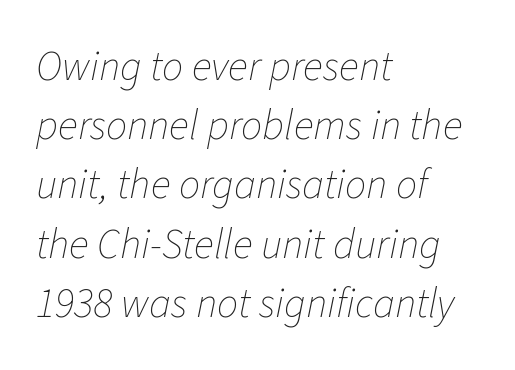
{"italic": "yes", "lean": "right", "slant_degrees": 11, "bold": "no", "weight": "thin", "width": "normal", "stroke_contrast": "low", "x_height": "medium", "monospaced": "no", "underline": "no", "align": "left", "line_spacing": "normal", "line_spacing_ratio": 1.41, "letter_spacing": "normal", "letter_spacing_em": 0.0, "glyph_px": 42}
